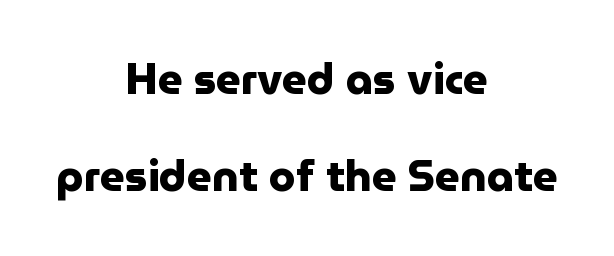
Q: Is the text bold? A: Yes.
Q: Is the text italic (slanted)? A: No, it is upright.
Q: Is the typeface a serif or a sans-serif typeface? A: Sans-serif.
Q: Is the text underlined? A: No.
Q: How is the paragraph aligned? A: Centered.
Q: Is the spacing between letters normal or unusually wide? A: Normal.
Q: Is the spacing between lines tight, normal or loose? A: Loose.
Q: Width (condensed, normal, or wide)? A: Normal.
Q: Stroke contrast? A: Low.
Q: x-height? A: Medium.
Q: Monospaced? A: No.
